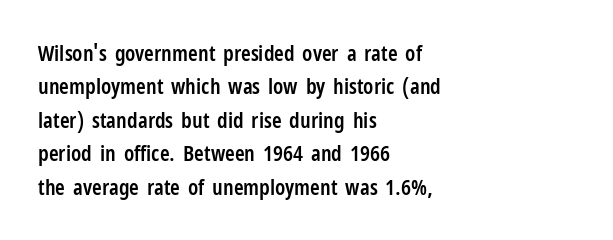
Rows of type keep a routine distance in the vertical direction. Default kerning and tracking; the words read as compact shapes. The font's upright variant was chosen for this text. As a designer I'd log this as weight 600, semibold. The string is rendered with underlining switched off.
